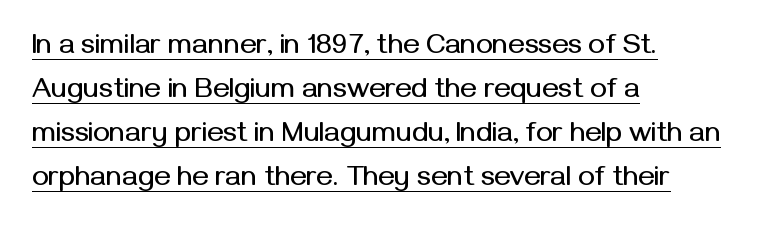
Q: Is the text italic (slanted)? A: No, it is upright.
Q: Is the typeface a serif or a sans-serif typeface? A: Sans-serif.
Q: Is the text underlined? A: Yes.
Q: How is the paragraph aligned? A: Left-aligned.
Q: Is the spacing between letters normal or unusually wide? A: Normal.
Q: Is the spacing between lines tight, normal or loose? A: Normal.
Q: Width (condensed, normal, or wide)? A: Normal.
Q: Stroke contrast? A: Medium.
Q: x-height? A: Medium.
Q: Monospaced? A: No.
